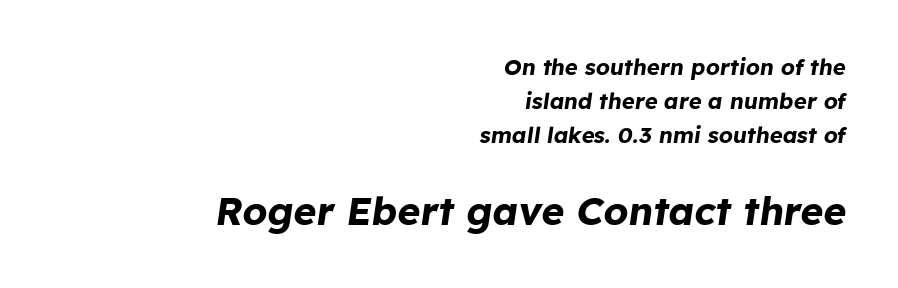
The image shows 39 px bold type, italic (leaning right); set right-aligned, normal line spacing (1.54x), normal letter spacing, not underlined; the second (bottom) block is 1.77x larger; low stroke contrast and a medium x-height.
